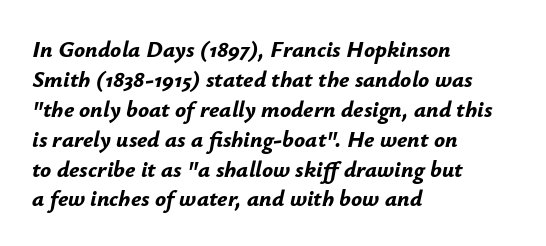
The image shows 23 px bold type, italic (leaning right); set left-aligned, normal line spacing (1.3x), normal letter spacing, not underlined.
